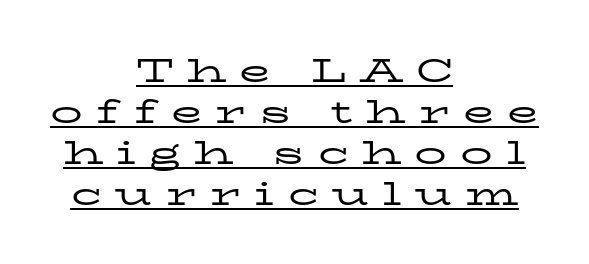
Q: Is the text bold? A: No.
Q: Is the text italic (slanted)? A: No, it is upright.
Q: Is the typeface a serif or a sans-serif typeface? A: Serif.
Q: Is the text underlined? A: Yes.
Q: How is the paragraph aligned? A: Centered.
Q: Is the spacing between letters normal or unusually wide? A: Unusually wide.
Q: Is the spacing between lines tight, normal or loose? A: Normal.
Q: Width (condensed, normal, or wide)? A: Wide.
Q: Stroke contrast? A: Low.
Q: x-height? A: Medium.
Q: Monospaced? A: No.
